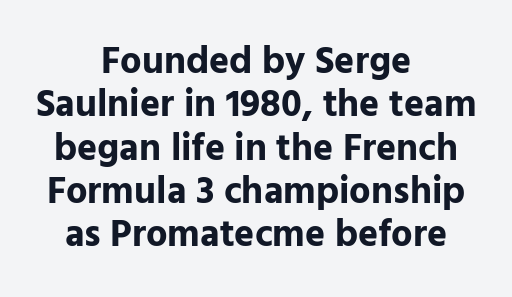
Weight: bold. The passage shown is typed in a proportional face where columns would drift. The string is rendered with underlining switched off. Between one letter and the next there's only the usual sliver of space.
